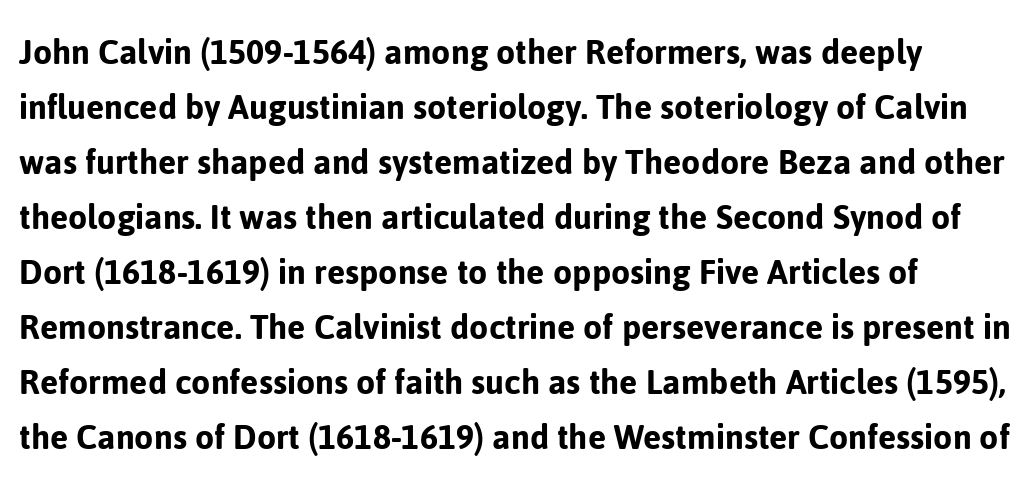
{"serif": "no", "italic": "no", "width": "normal", "stroke_contrast": "low", "x_height": "medium", "monospaced": "no", "underline": "no", "line_spacing": "normal", "line_spacing_ratio": 1.41, "letter_spacing": "normal", "letter_spacing_em": 0.0, "glyph_px": 39}
